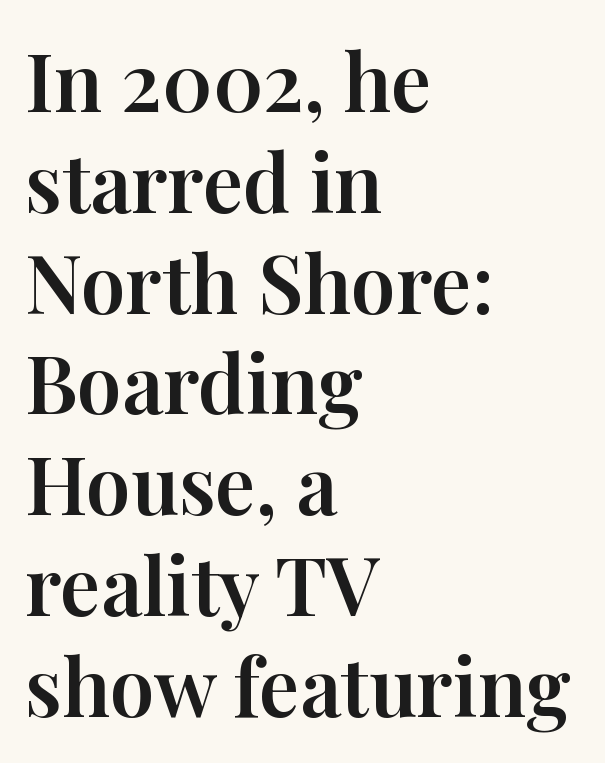
{"serif": "yes", "italic": "no", "width": "normal", "stroke_contrast": "high", "x_height": "medium", "monospaced": "no", "underline": "no", "align": "left", "line_spacing": "normal", "line_spacing_ratio": 1.26, "letter_spacing": "normal", "letter_spacing_em": 0.0, "glyph_px": 80}
